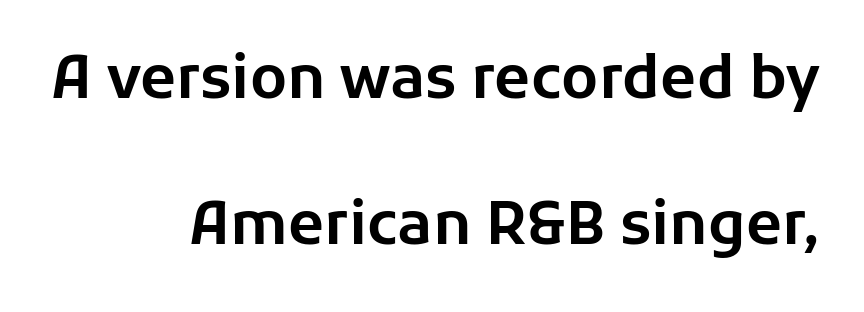
The image shows 59 px sans-serif type, upright; set right-aligned, loose line spacing (2.47x), normal letter spacing, not underlined; low stroke contrast and a medium x-height.
